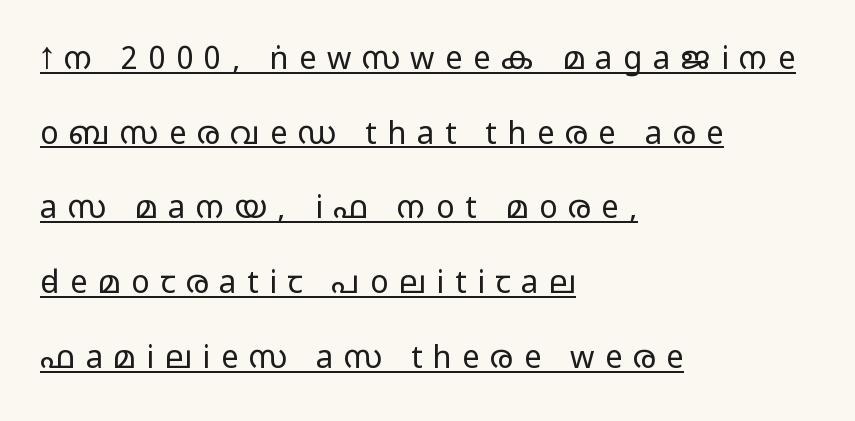
The image shows 31 px light, wide sans-serif type, upright; set left-aligned, loose line spacing (2.41x), unusually wide letter spacing (+0.34 em), underlined; low stroke contrast and a medium x-height.
